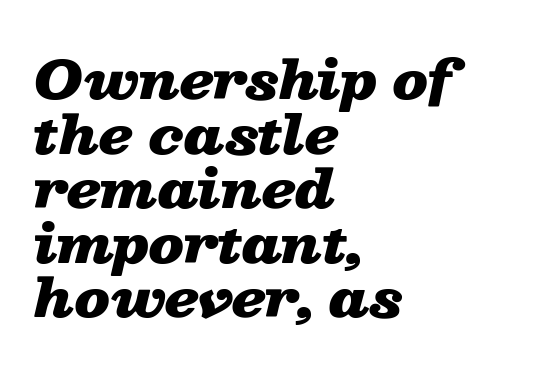
{"italic": "yes", "lean": "right", "slant_degrees": 13, "bold": "yes", "weight": "heavy", "width": "wide", "stroke_contrast": "low", "x_height": "medium", "monospaced": "no", "underline": "no", "align": "left", "line_spacing": "tight", "line_spacing_ratio": 1.05, "letter_spacing": "normal", "letter_spacing_em": 0.0, "glyph_px": 52}
